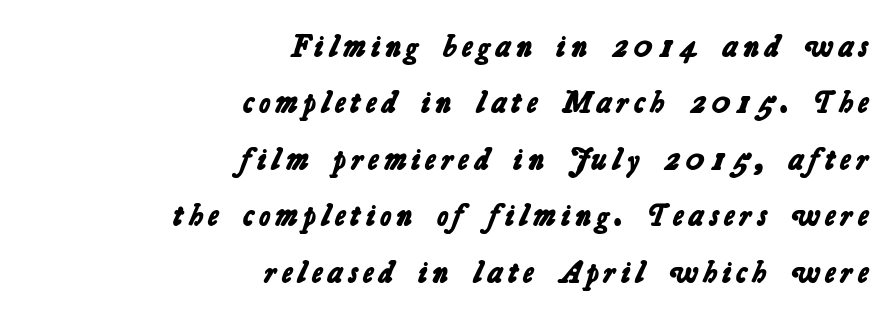
The image shows 31 px bold sans-serif type; set right-aligned, line spacing 1.82x, not underlined; low stroke contrast and a medium x-height.
